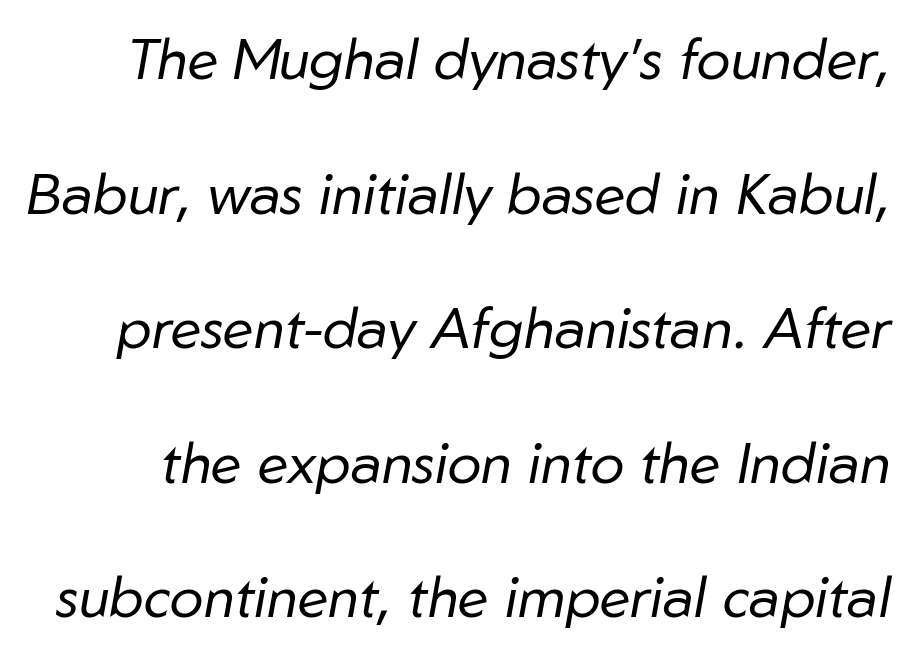
Q: Is the text bold? A: No.
Q: Is the text italic (slanted)? A: Yes, it leans right by about 10 degrees.
Q: Is the text underlined? A: No.
Q: Is the spacing between letters normal or unusually wide? A: Normal.
Q: Is the spacing between lines tight, normal or loose? A: Loose.
Q: Width (condensed, normal, or wide)? A: Normal.
Q: Stroke contrast? A: Low.
Q: x-height? A: Medium.
Q: Monospaced? A: No.
